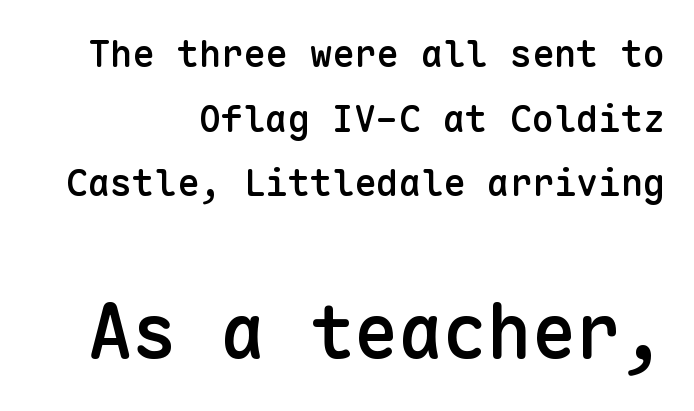
Q: Is the text bold? A: Semi-bold.
Q: Is the text italic (slanted)? A: No, it is upright.
Q: Is the typeface a serif or a sans-serif typeface? A: Sans-serif.
Q: Is the text underlined? A: No.
Q: How is the paragraph aligned? A: Right-aligned.
Q: Is the spacing between letters normal or unusually wide? A: Normal.
Q: Which block of text is set in a larger size, the first (top) or the second (bottom)? A: The second (bottom) one.
Q: Width (condensed, normal, or wide)? A: Normal.
Q: Stroke contrast? A: Low.
Q: x-height? A: Medium.
Q: Monospaced? A: Yes.
